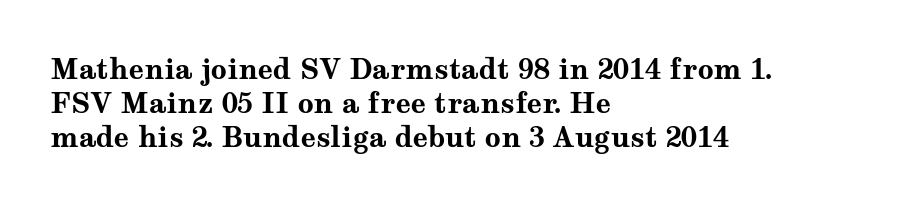
The image shows 28 px bold, wide serif type, upright; set left-aligned, line spacing 1.22x, normal letter spacing, not underlined; medium stroke contrast and a medium x-height.
